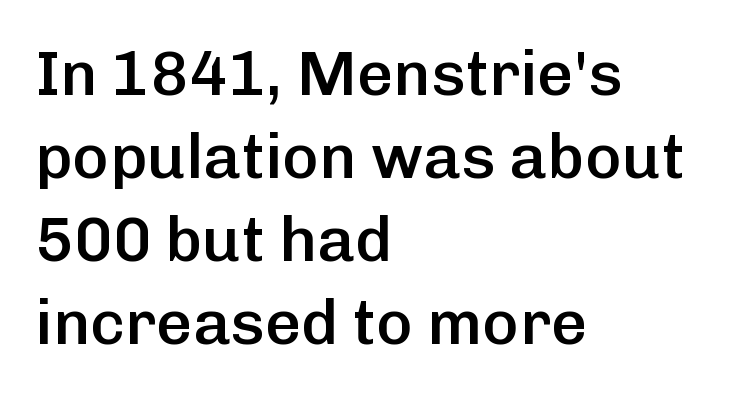
The image shows 63 px semibold sans-serif type, upright; set left-aligned, normal line spacing (1.32x), normal letter spacing, not underlined; low stroke contrast and a medium x-height.
